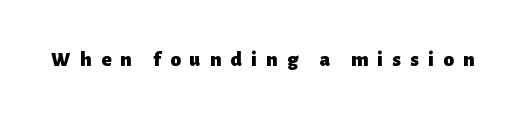
The image shows 21 px bold type, upright; set unusually wide letter spacing (+0.44 em), not underlined.
